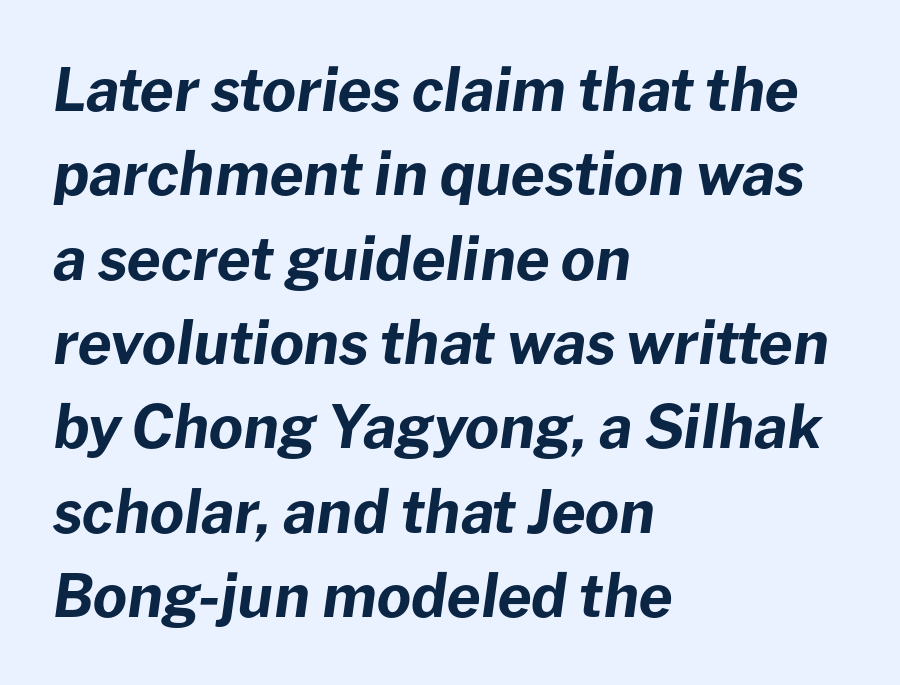
The image shows 59 px bold type, italic (leaning right); set left-aligned, normal line spacing (1.43x), normal letter spacing, not underlined; low stroke contrast and a medium x-height.
